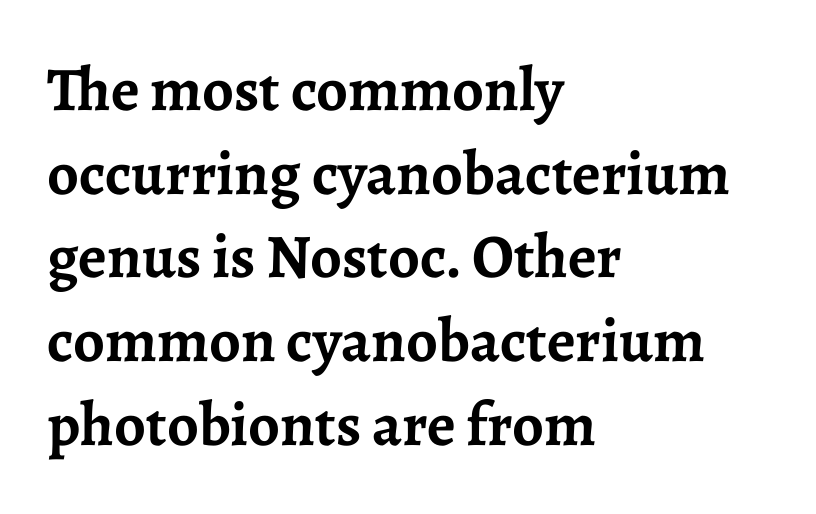
Q: Is the text bold? A: Yes.
Q: Is the text italic (slanted)? A: No, it is upright.
Q: Is the typeface a serif or a sans-serif typeface? A: Serif.
Q: Is the text underlined? A: No.
Q: How is the paragraph aligned? A: Left-aligned.
Q: Is the spacing between letters normal or unusually wide? A: Normal.
Q: Is the spacing between lines tight, normal or loose? A: Normal.
Q: Width (condensed, normal, or wide)? A: Normal.
Q: Stroke contrast? A: Low.
Q: x-height? A: Medium.
Q: Monospaced? A: No.
